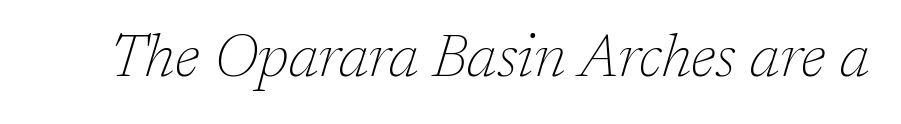
Q: Is the text bold? A: No.
Q: Is the text italic (slanted)? A: Yes, it leans right by about 17 degrees.
Q: Is the typeface a serif or a sans-serif typeface? A: Serif.
Q: Is the text underlined? A: No.
Q: Is the spacing between letters normal or unusually wide? A: Normal.
Q: Width (condensed, normal, or wide)? A: Normal.
Q: Stroke contrast? A: Low.
Q: x-height? A: Medium.
Q: Monospaced? A: No.
